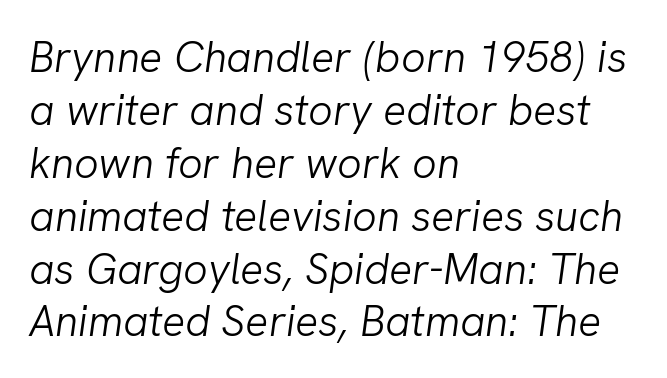
The image shows 43 px light type, italic (leaning right); set left-aligned, line spacing 1.23x, normal letter spacing, not underlined; low stroke contrast and a medium x-height.
